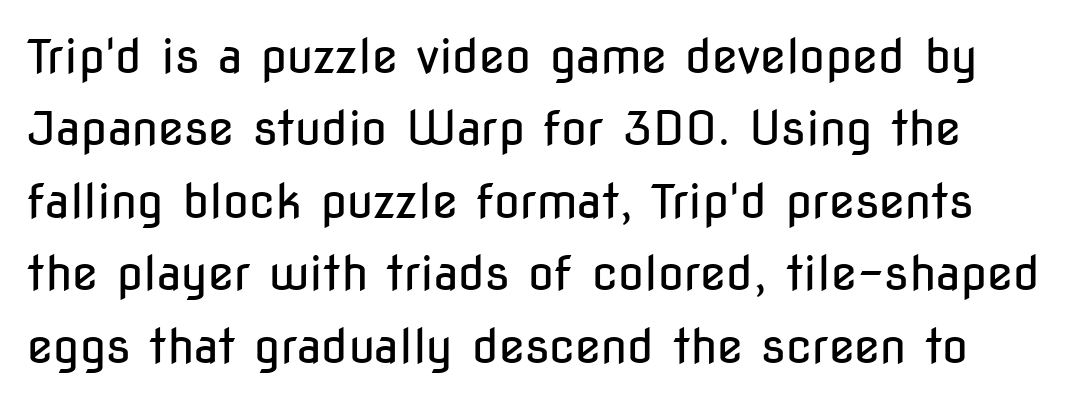
The letters advance in unequal steps, a hallmark of proportional type. The typeface chosen for these lines omits serifs. Line spacing here is normal. Is the type heavy? It reads as light-to-regular instead.
